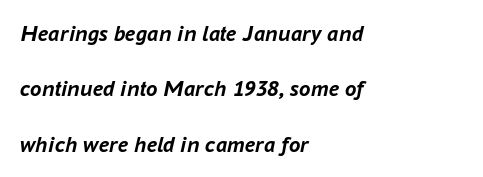
The face used here has a pronounced slope to its letters. Widely set lines give the paragraph a tall, airy silhouette. Visually the block forms a straight wall on the left and a jagged coastline on the right. Decoration check: the copy has no underline.
